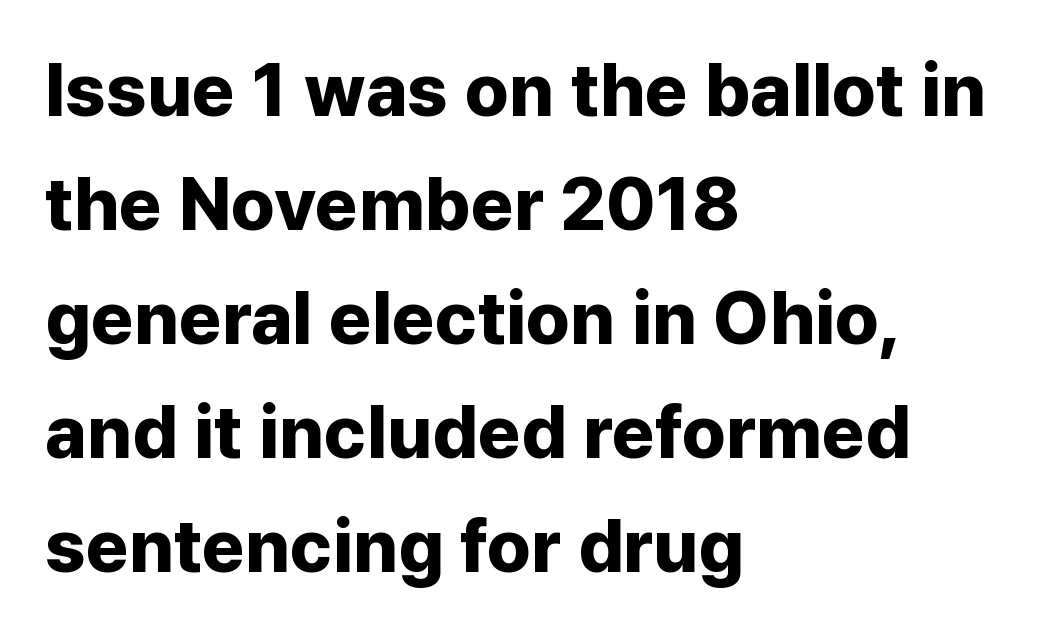
The image shows 74 px bold sans-serif type, upright; set left-aligned, normal line spacing (1.54x), normal letter spacing, not underlined; low stroke contrast and a medium x-height.
